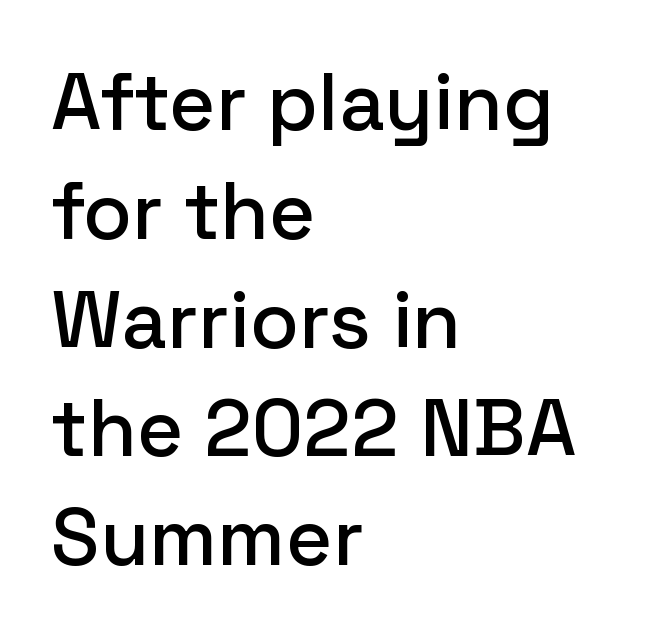
Letterform terminals end flat and unadorned throughout the passage. Bare-footed words on every line. Students, note that the glyphs here touch the page at normal intervals. Designer's note — italics off, roman on. Quick note: interline space is typical. Where is the straight margin? On the left.
